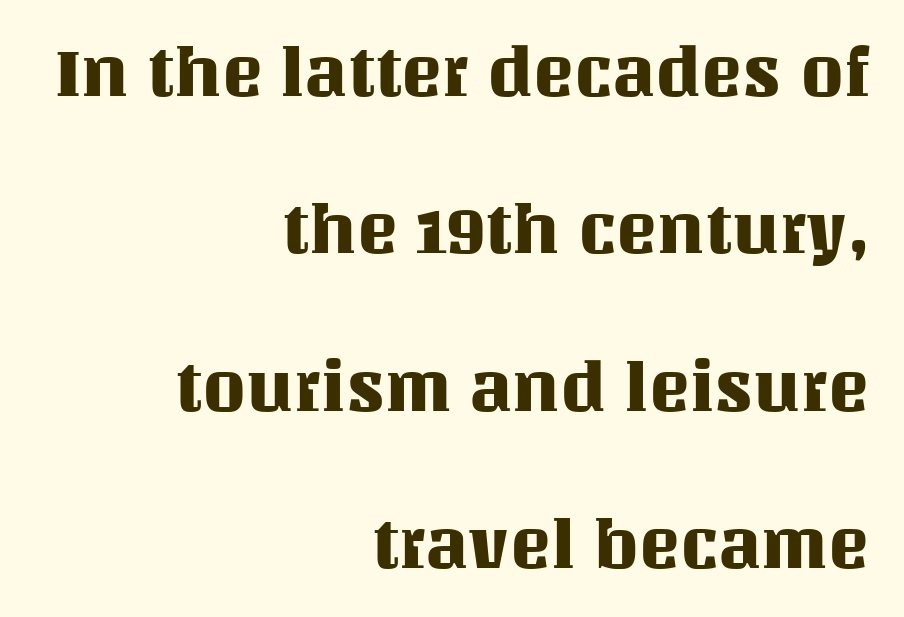
The image shows 69 px text type, upright; set right-aligned, loose line spacing (2.28x), normal letter spacing, not underlined; medium stroke contrast and a large x-height.
